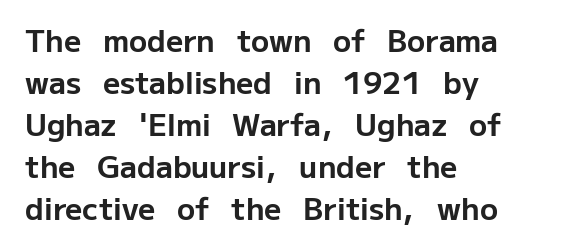
The lines sit at an ordinary, default distance from one another. Each glyph is drawn with heavy, bold strokes. Is there any slant? The stems are plumb. Descender tails drop into unmarked territory.
